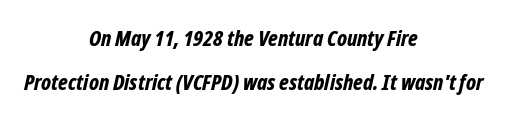
Slanted lettering throughout. I'd describe the lettering as bold — thick and assertive. The typesetter chose a symmetrical, centered arrangement here. The passage shown has conventional tracking throughout. If you measured baseline to baseline, you'd find a long distance. The passage shown is not underscored anywhere.
